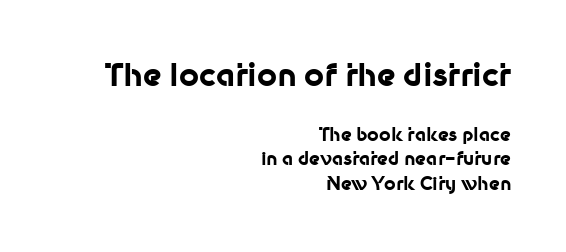
Q: Is the text bold? A: Yes.
Q: Is the text italic (slanted)? A: No, it is upright.
Q: Is the typeface a serif or a sans-serif typeface? A: Sans-serif.
Q: Is the text underlined? A: No.
Q: How is the paragraph aligned? A: Right-aligned.
Q: Is the spacing between letters normal or unusually wide? A: Normal.
Q: Is the spacing between lines tight, normal or loose? A: Normal.
Q: Which block of text is set in a larger size, the first (top) or the second (bottom)? A: The first (top) one.
Q: Width (condensed, normal, or wide)? A: Normal.
Q: Stroke contrast? A: Low.
Q: x-height? A: Medium.
Q: Monospaced? A: No.
